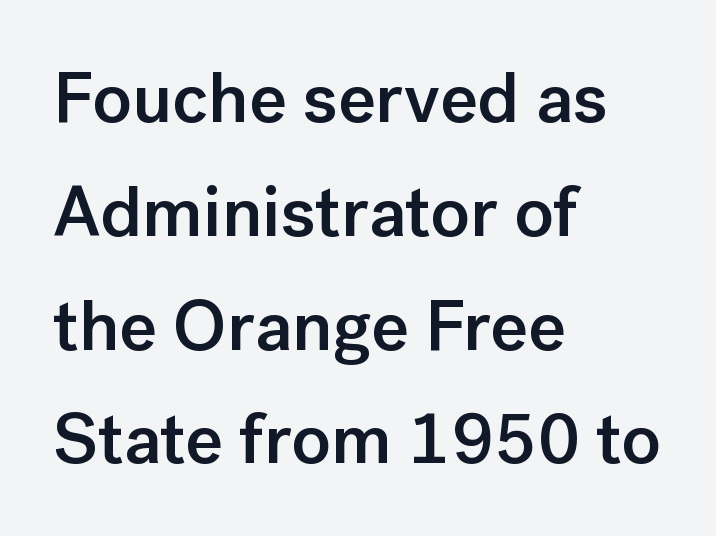
Q: Is the text bold? A: Semi-bold.
Q: Is the text italic (slanted)? A: No, it is upright.
Q: Is the typeface a serif or a sans-serif typeface? A: Sans-serif.
Q: Is the text underlined? A: No.
Q: How is the paragraph aligned? A: Left-aligned.
Q: Is the spacing between letters normal or unusually wide? A: Normal.
Q: Is the spacing between lines tight, normal or loose? A: Normal.
Q: Width (condensed, normal, or wide)? A: Normal.
Q: Stroke contrast? A: Low.
Q: x-height? A: Medium.
Q: Monospaced? A: No.
